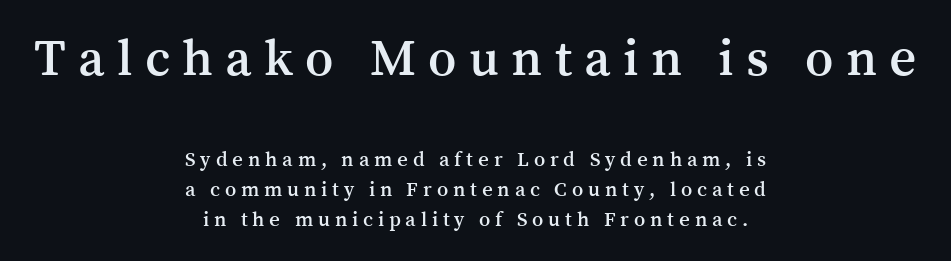
Q: Is the text italic (slanted)? A: No, it is upright.
Q: Is the typeface a serif or a sans-serif typeface? A: Serif.
Q: Is the text underlined? A: No.
Q: How is the paragraph aligned? A: Centered.
Q: Is the spacing between letters normal or unusually wide? A: Unusually wide.
Q: Is the spacing between lines tight, normal or loose? A: Normal.
Q: Which block of text is set in a larger size, the first (top) or the second (bottom)? A: The first (top) one.
Q: Width (condensed, normal, or wide)? A: Normal.
Q: Stroke contrast? A: Medium.
Q: x-height? A: Medium.
Q: Monospaced? A: No.
